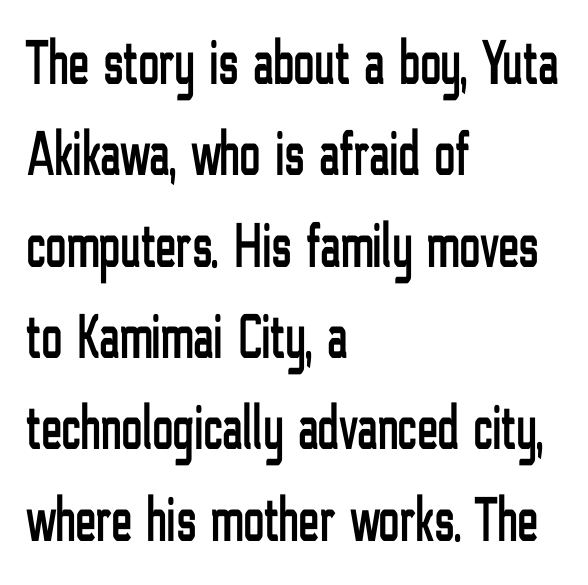
{"serif": "no", "italic": "no", "width": "condensed", "stroke_contrast": "low", "x_height": "medium", "monospaced": "no", "underline": "no", "align": "left", "line_spacing": "normal", "line_spacing_ratio": 1.45, "letter_spacing": "normal", "letter_spacing_em": 0.0, "glyph_px": 63}
